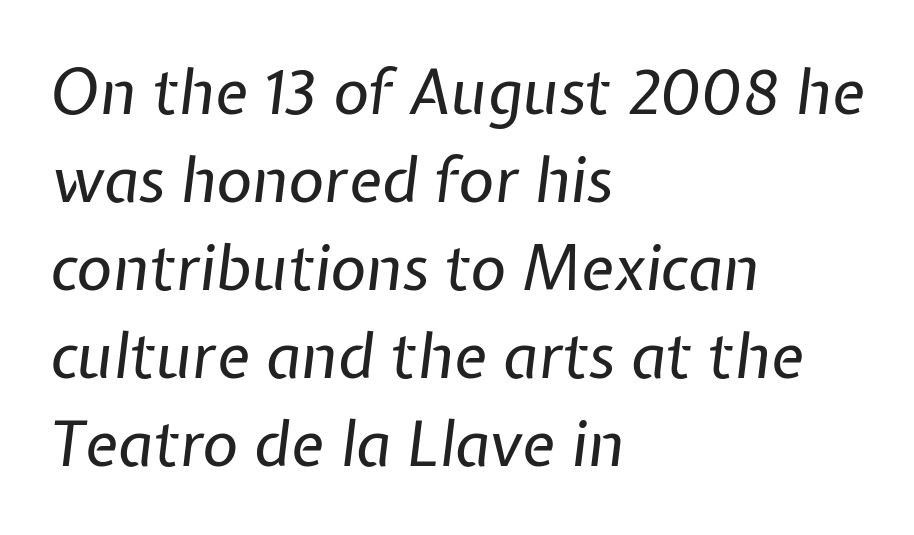
{"italic": "yes", "lean": "right", "slant_degrees": 7, "bold": "no", "weight": "regular", "width": "normal", "stroke_contrast": "low", "x_height": "medium", "monospaced": "no", "underline": "no", "align": "left", "line_spacing": "normal", "line_spacing_ratio": 1.42, "letter_spacing": "normal", "letter_spacing_em": 0.0, "glyph_px": 62}
